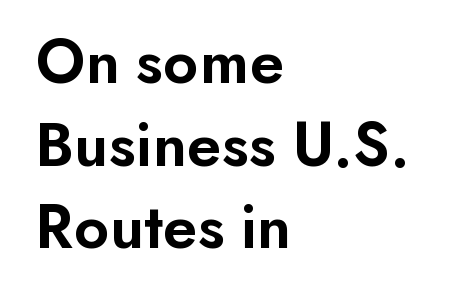
{"serif": "no", "italic": "no", "bold": "semi", "weight": "semibold", "width": "normal", "stroke_contrast": "low", "x_height": "small", "monospaced": "no", "underline": "no", "align": "left", "line_spacing": "normal", "line_spacing_ratio": 1.27, "letter_spacing": "normal", "letter_spacing_em": 0.0, "glyph_px": 65}
